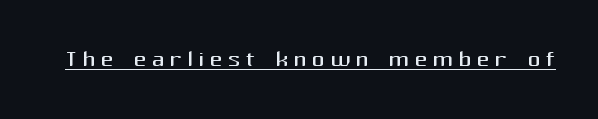
The image shows 32 px regular-weight sans-serif type, upright; set underlined; medium stroke contrast and a medium x-height.
